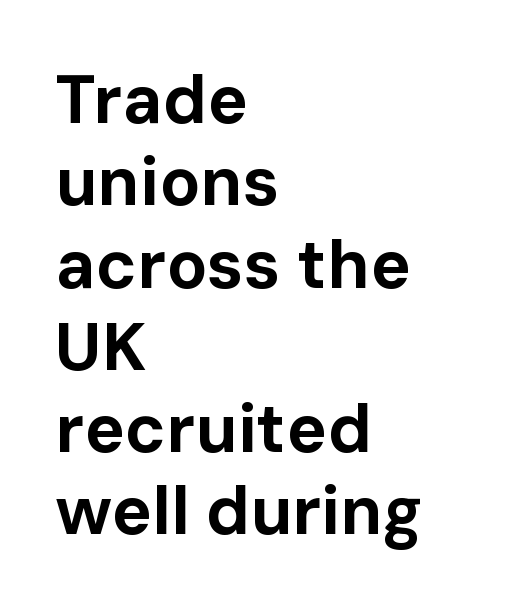
All the whitespace from short lines collects on the right. The face used here is rendered with its standard letterfit. In terms of letterform style, serifs are entirely absent. Caption: bold face, heavy strokes. Every stem runs plumb, perpendicular to the baseline. The string is rendered with underlining switched off.
